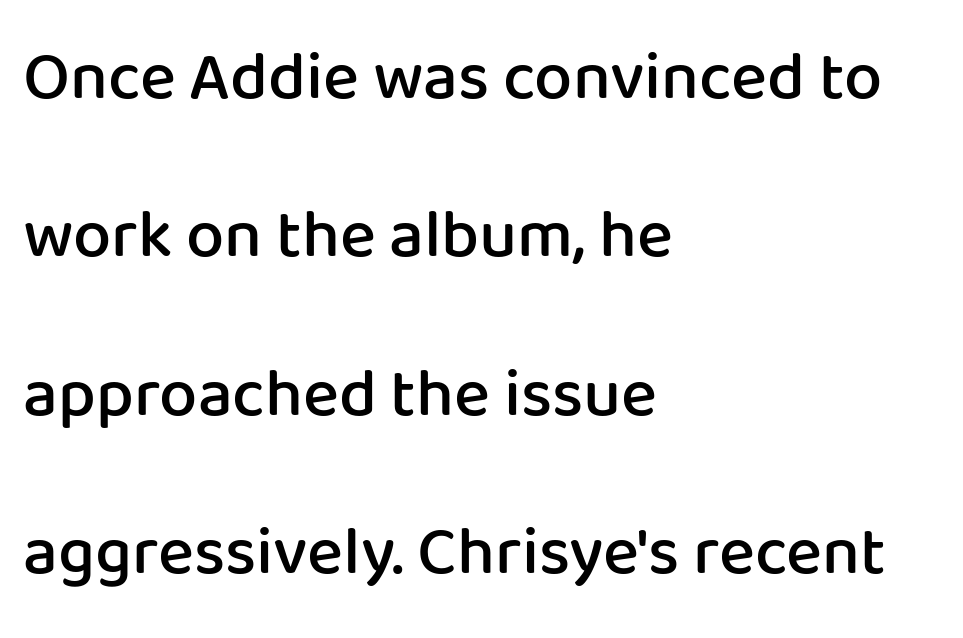
Compared with typical paragraphs, the rows here are farther apart. Each letter keeps its own natural width here, so spacing adapts to shape. The axis of the letterforms is exactly vertical. Alignment: flush left. I'd call this a sans setting — the letters go barefoot. The gap between lines stays unmarked.
